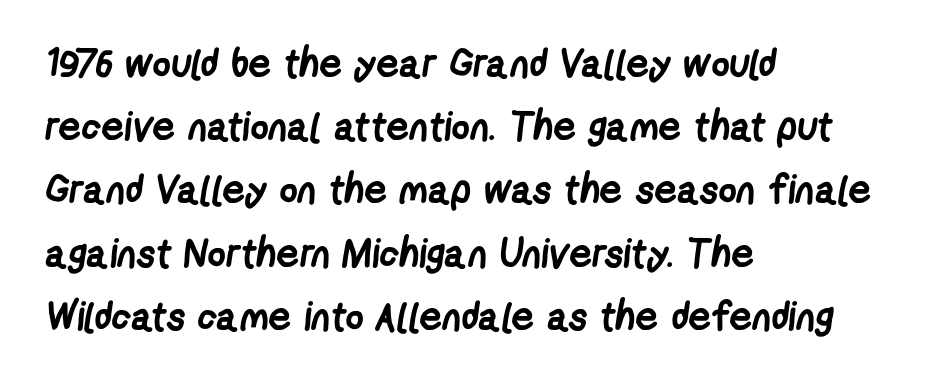
The image shows 40 px semibold, condensed sans-serif type; set left-aligned, normal line spacing (1.58x), normal letter spacing, not underlined; low stroke contrast and a medium x-height.
